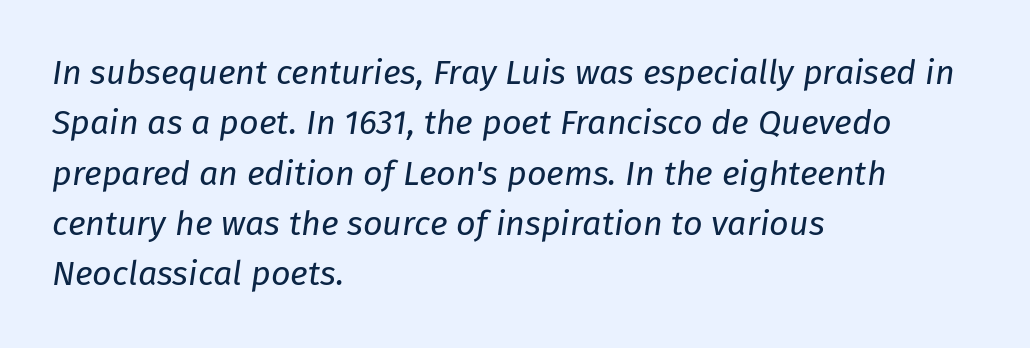
The image shows 34 px regular-weight type, italic (leaning right); set left-aligned, normal line spacing (1.48x), normal letter spacing, not underlined; low stroke contrast and a medium x-height.
